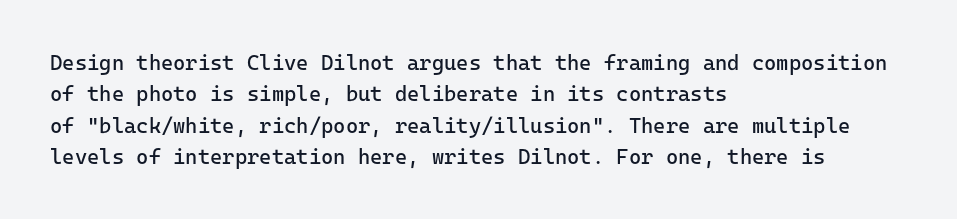
The image shows 21 px text type, upright; set left-aligned, normal line spacing (1.49x), normal letter spacing, not underlined.
